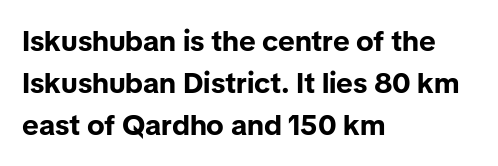
{"serif": "no", "italic": "no", "bold": "yes", "weight": "bold", "width": "normal", "stroke_contrast": "low", "x_height": "medium", "monospaced": "no", "underline": "no", "align": "left", "line_spacing": "normal", "line_spacing_ratio": 1.44, "letter_spacing": "normal", "letter_spacing_em": 0.0, "glyph_px": 29}
